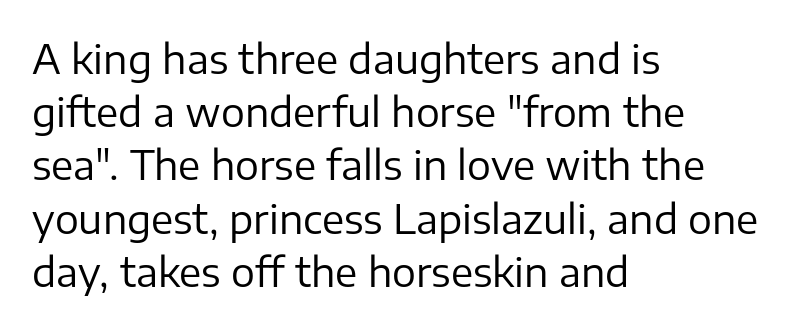
The image shows 40 px regular-weight sans-serif type, upright; set left-aligned, normal line spacing (1.33x), normal letter spacing, not underlined; low stroke contrast and a medium x-height.
